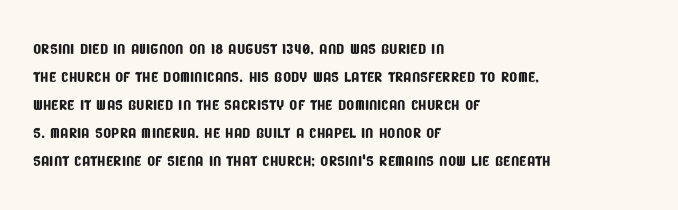
Q: Is the text underlined? A: No.
Q: How is the paragraph aligned? A: Left-aligned.
Q: Is the spacing between letters normal or unusually wide? A: Normal.
Q: Is the spacing between lines tight, normal or loose? A: Normal.
